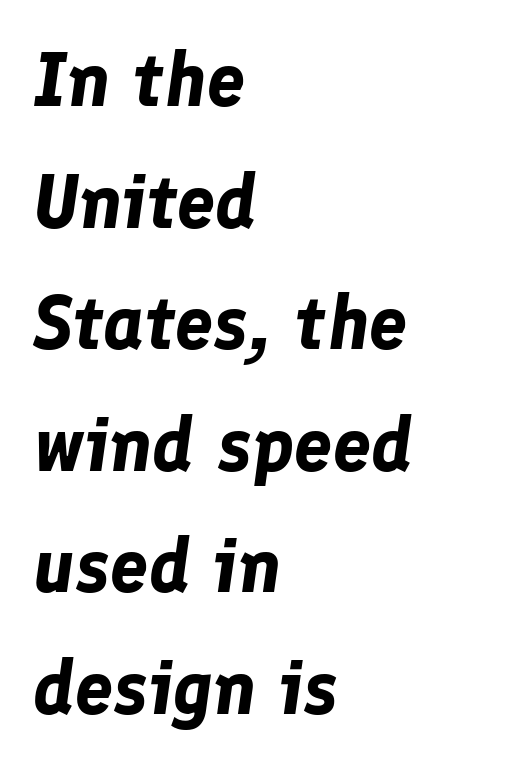
This is oblique type, the kind used for emphasis or titles. A typesetter would call this leading conventional body-copy spacing. Caption: bold face, heavy strokes. Here the glyphs are tracked normally, forming tight word shapes. Quick note: underline off.
